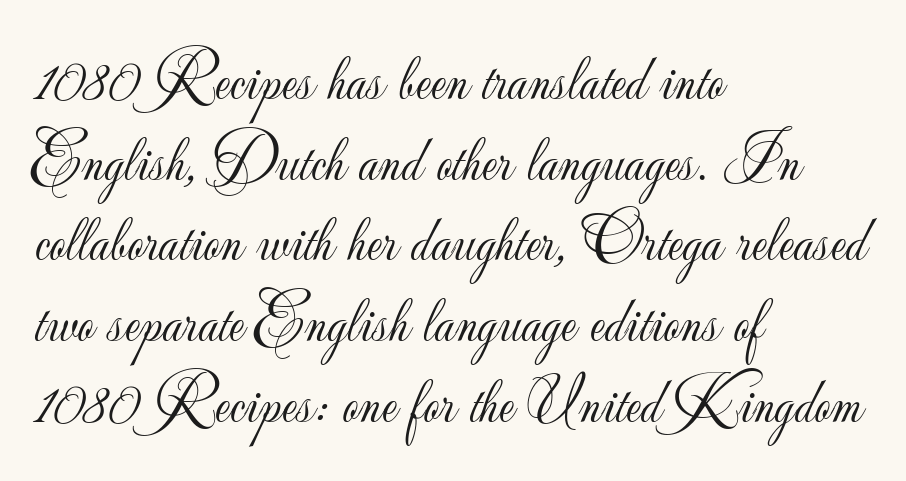
{"serif": "no", "bold": "no", "weight": "light", "width": "normal", "stroke_contrast": "low", "x_height": "small", "monospaced": "no", "underline": "no", "align": "left", "line_spacing": "normal", "line_spacing_ratio": 1.26, "letter_spacing": "normal", "letter_spacing_em": 0.0, "glyph_px": 64}
